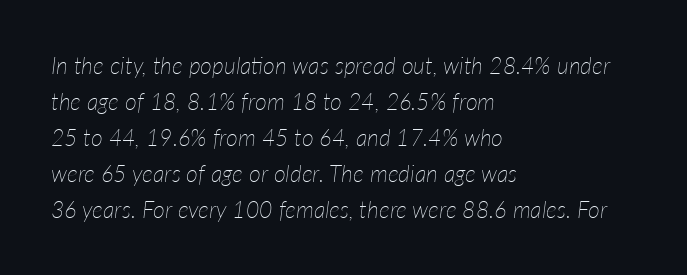
Rule under the text: the space is simply empty. The lines are quadded left. Tall strokes in this sample are angled rather than plumb. Spacing between characters is what you'd get straight out of the box. The weight tops out at a normal text grade. If you measured baseline to baseline, you'd find a middling distance.
